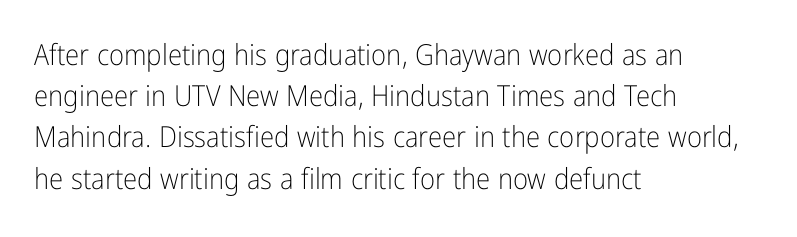
The image shows 29 px light, condensed sans-serif type, upright; set left-aligned, normal line spacing (1.42x), normal letter spacing, not underlined; low stroke contrast and a medium x-height.
